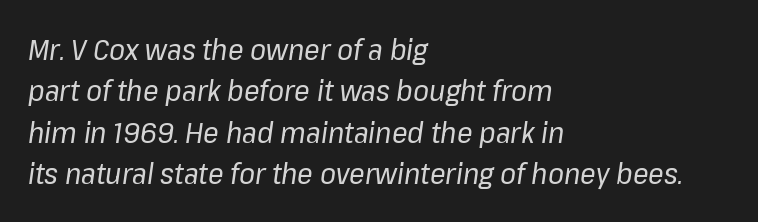
Notice how descenders clear the ascenders below comfortably — that's standard leading. These lines are set flush left with a ragged right edge. The tracking reads as untouched default to a designer's eye. Italic? Definitely — the glyphs are oblique.
